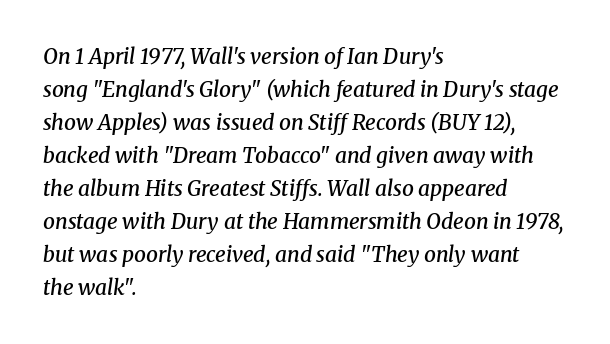
No word sits above an underline. The block of text has a typical density, with ordinary space between rows. Tall strokes in this sample are angled rather than plumb. Summary of weight: moderately heavy, a semibold. Where is the straight margin? On the left. Each word holds together tightly as a unit, with standard inter-letter gaps.
